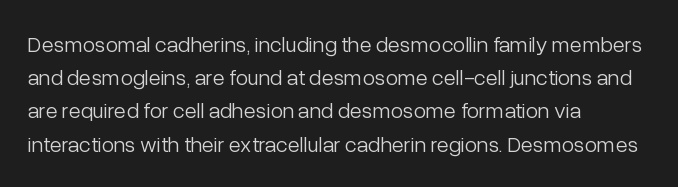
The image shows 22 px text type, upright; set left-aligned, normal line spacing (1.51x), normal letter spacing, not underlined.
